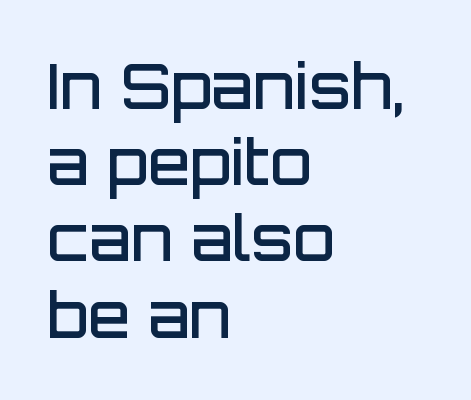
{"serif": "no", "italic": "no", "bold": "semi", "weight": "semibold", "width": "normal", "stroke_contrast": "low", "x_height": "large", "monospaced": "no", "underline": "no", "align": "left", "line_spacing": "normal", "line_spacing_ratio": 1.25, "letter_spacing": "normal", "letter_spacing_em": 0.0, "glyph_px": 61}
